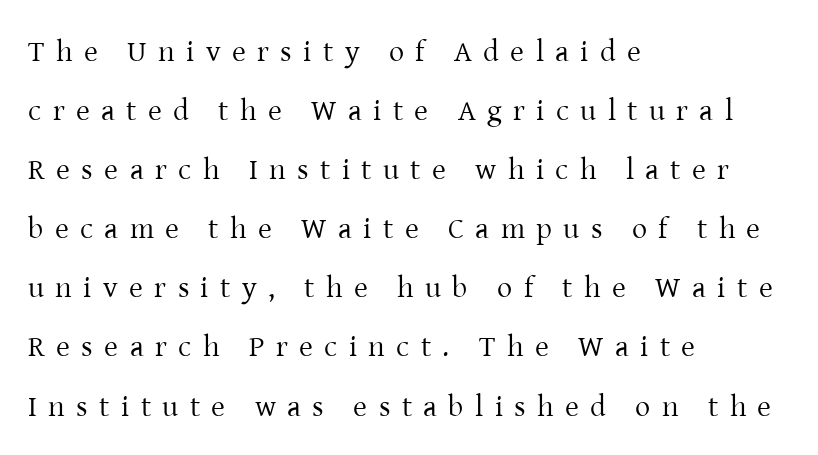
The image shows 30 px regular-weight serif type, upright; set left-aligned, loose line spacing (1.97x), unusually wide letter spacing (+0.38 em), not underlined; low stroke contrast and a medium x-height.
